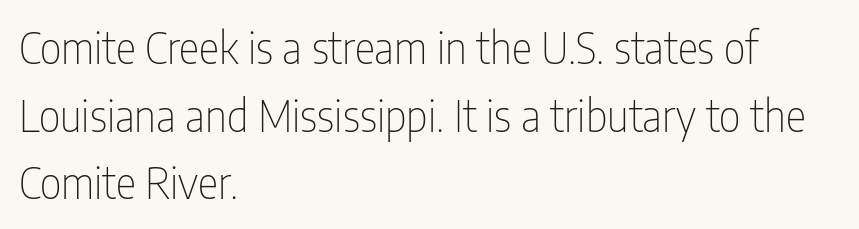
The image shows 43 px thin, condensed sans-serif type, upright; set left-aligned, normal line spacing (1.57x), normal letter spacing, not underlined; low stroke contrast and a medium x-height.
